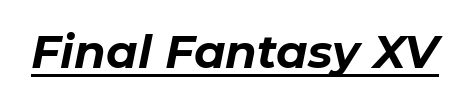
Proportional: the letters do not fall into vertical columns. The glyphs look as if they've been sheared to an angle. You could call the tracking neutral — neither tight nor loose. Its strokes are broad and dark, the hallmark of bold type. Like a heading marked for emphasis, these lines bear an underscore.
